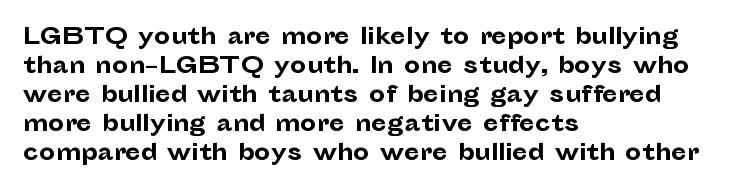
{"italic": "no", "bold": "yes", "underline": "no", "align": "left", "line_spacing": "normal", "line_spacing_ratio": 1.26, "letter_spacing": "normal", "letter_spacing_em": 0.0, "glyph_px": 23}
